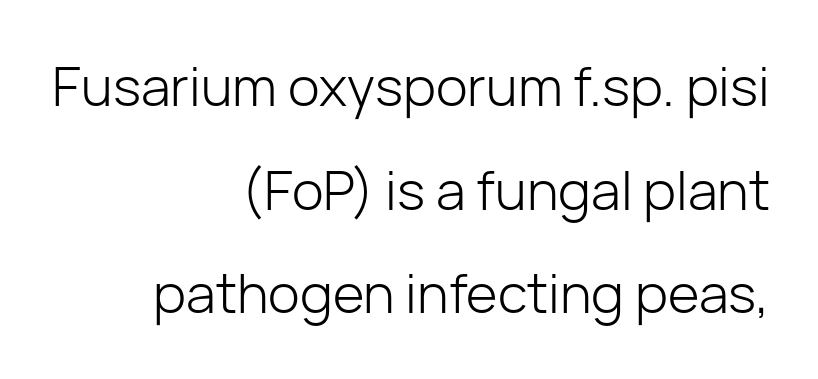
Vertical strokes here are truly vertical. The letterforms sit at book weight or below. Widely set lines give the paragraph a tall, airy silhouette. Right-aligned paragraph, ragged on the left. Glyph-to-glyph distance matches everyday printed text.
